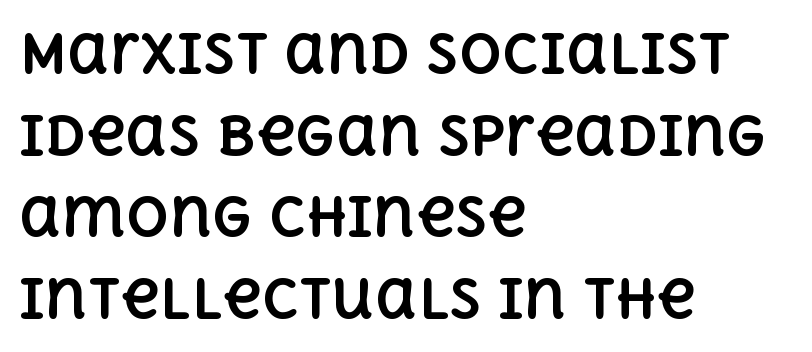
Q: Is the text bold? A: Yes.
Q: Is the text italic (slanted)? A: No, it is upright.
Q: Is the text underlined? A: No.
Q: How is the paragraph aligned? A: Left-aligned.
Q: Is the spacing between letters normal or unusually wide? A: Normal.
Q: Is the spacing between lines tight, normal or loose? A: Normal.
Q: Width (condensed, normal, or wide)? A: Normal.
Q: x-height? A: Large.
Q: Monospaced? A: No.
